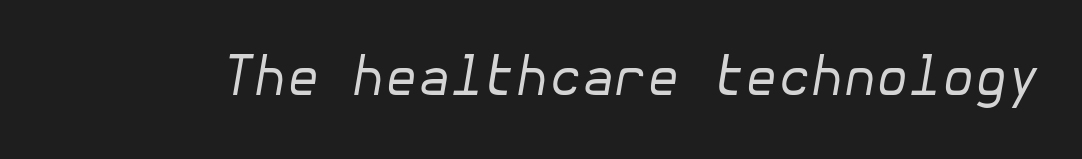
{"italic": "yes", "lean": "right", "slant_degrees": 10, "bold": "no", "weight": "regular", "width": "normal", "stroke_contrast": "low", "x_height": "medium", "underline": "no", "letter_spacing": "normal", "letter_spacing_em": 0.0, "glyph_px": 53}
